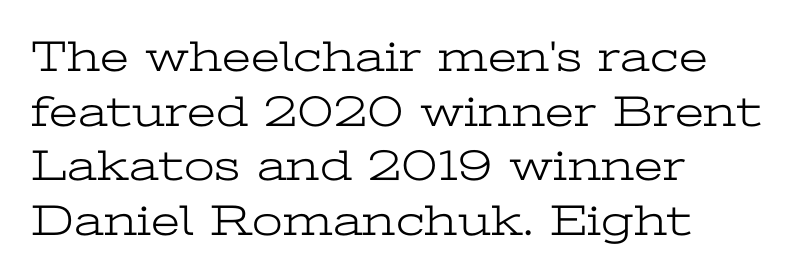
The image shows 44 px light, wide serif type, upright; set left-aligned, line spacing 1.24x, normal letter spacing, not underlined; low stroke contrast and a medium x-height.
